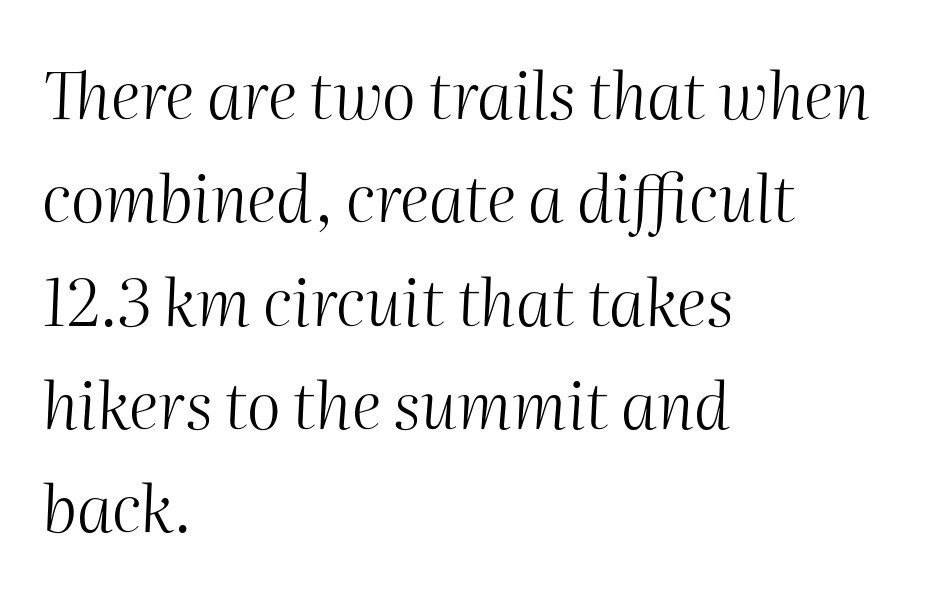
Do the characters align in a grid? No, the font is proportional. Line beginnings align vertically; line endings do not. Compared with ordinary roman type, these characters are visibly tilted. You could call the tracking neutral — neither tight nor loose. The strokes carry an ordinary text weight at most. The lines sit at an ordinary, default distance from one another.
